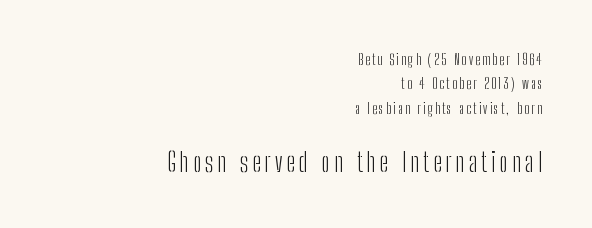
The image shows 27 px text type, upright; set right-aligned, normal line spacing (1.63x), not underlined; the second (bottom) block is 1.8x larger.
